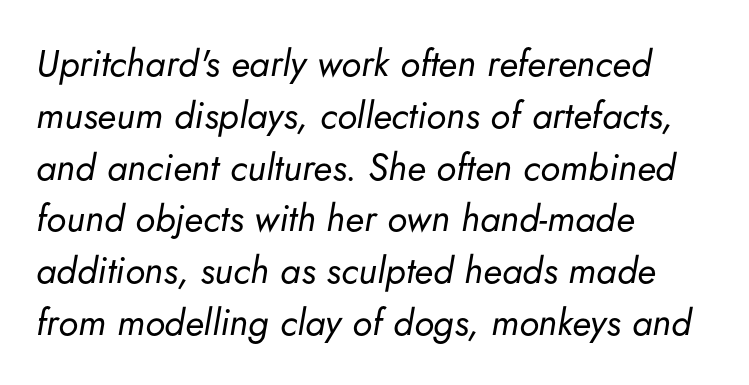
Q: Is the text bold? A: No.
Q: Is the text italic (slanted)? A: Yes, it leans right by about 5 degrees.
Q: Is the text underlined? A: No.
Q: How is the paragraph aligned? A: Left-aligned.
Q: Is the spacing between letters normal or unusually wide? A: Normal.
Q: Is the spacing between lines tight, normal or loose? A: Normal.
Q: Width (condensed, normal, or wide)? A: Normal.
Q: Stroke contrast? A: Low.
Q: x-height? A: Small.
Q: Monospaced? A: No.
